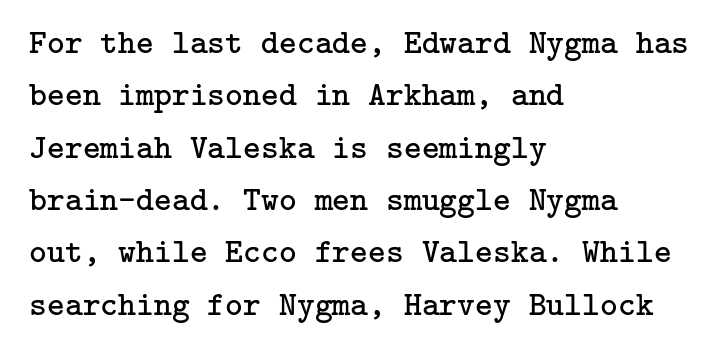
Q: Is the text bold? A: No.
Q: Is the text italic (slanted)? A: No, it is upright.
Q: Is the typeface a serif or a sans-serif typeface? A: Serif.
Q: Is the text underlined? A: No.
Q: How is the paragraph aligned? A: Left-aligned.
Q: Is the spacing between letters normal or unusually wide? A: Normal.
Q: Is the spacing between lines tight, normal or loose? A: Normal.
Q: Width (condensed, normal, or wide)? A: Normal.
Q: Stroke contrast? A: Low.
Q: x-height? A: Medium.
